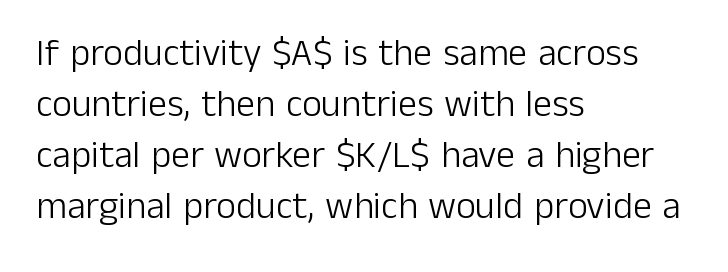
The image shows 38 px light sans-serif type, upright; set left-aligned, normal line spacing (1.34x), normal letter spacing, not underlined; low stroke contrast and a medium x-height.
